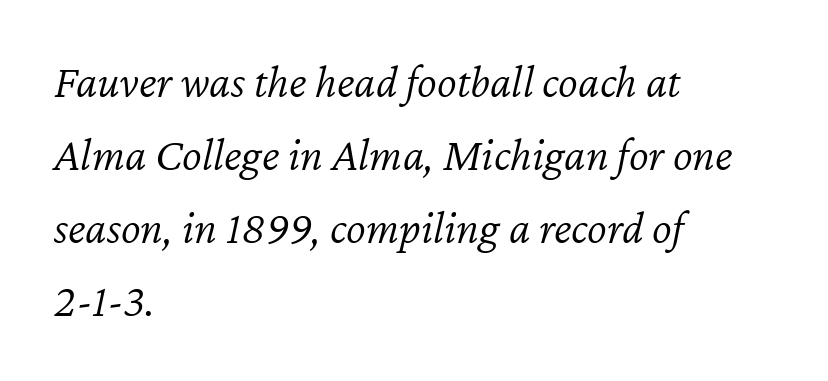
{"italic": "yes", "lean": "right", "slant_degrees": 12, "bold": "no", "weight": "light", "width": "normal", "stroke_contrast": "low", "x_height": "medium", "monospaced": "no", "underline": "no", "align": "left", "line_spacing": "normal", "line_spacing_ratio": 1.55, "letter_spacing": "normal", "letter_spacing_em": 0.0, "glyph_px": 47}
